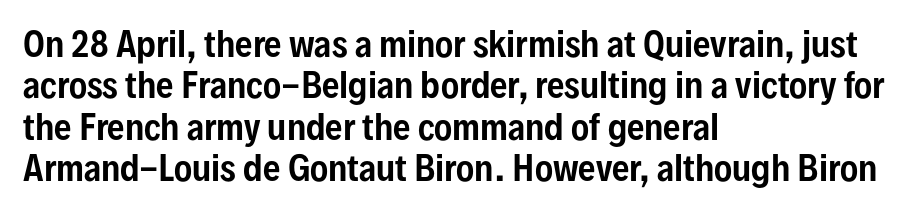
{"serif": "no", "italic": "no", "width": "condensed", "stroke_contrast": "low", "x_height": "medium", "monospaced": "no", "underline": "no", "align": "left", "line_spacing_ratio": 1.22, "letter_spacing": "normal", "letter_spacing_em": 0.0, "glyph_px": 34}
